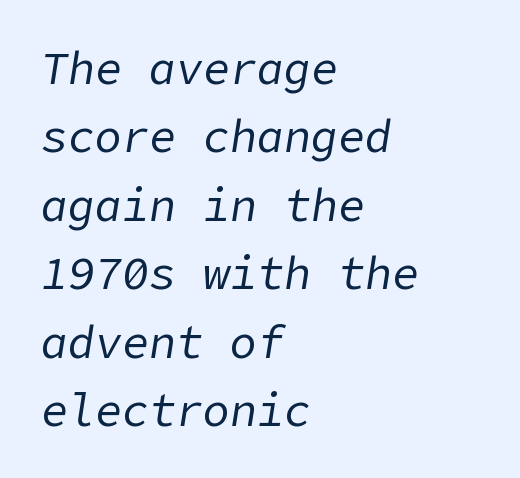
The passage shown stacks its lines at a standard gap. Visually the block forms a straight wall on the left and a jagged coastline on the right. The typography opts for an oblique posture over an upright one. Each row of text sits above clean, open space. Caption: face not bold, strokes unweighted.
